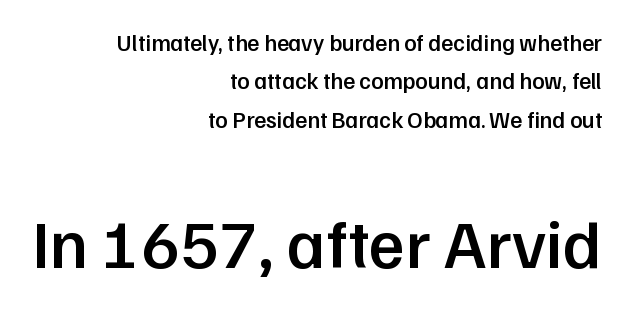
Q: Is the text bold? A: Semi-bold.
Q: Is the text italic (slanted)? A: No, it is upright.
Q: Is the typeface a serif or a sans-serif typeface? A: Sans-serif.
Q: Is the text underlined? A: No.
Q: How is the paragraph aligned? A: Right-aligned.
Q: Is the spacing between letters normal or unusually wide? A: Normal.
Q: Is the spacing between lines tight, normal or loose? A: Normal.
Q: Which block of text is set in a larger size, the first (top) or the second (bottom)? A: The second (bottom) one.
Q: Width (condensed, normal, or wide)? A: Normal.
Q: Stroke contrast? A: Low.
Q: x-height? A: Medium.
Q: Monospaced? A: No.
